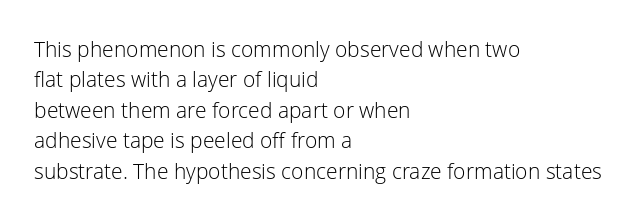
Q: Is the text bold? A: No.
Q: Is the text italic (slanted)? A: No, it is upright.
Q: Is the text underlined? A: No.
Q: How is the paragraph aligned? A: Left-aligned.
Q: Is the spacing between letters normal or unusually wide? A: Normal.
Q: Is the spacing between lines tight, normal or loose? A: Normal.
